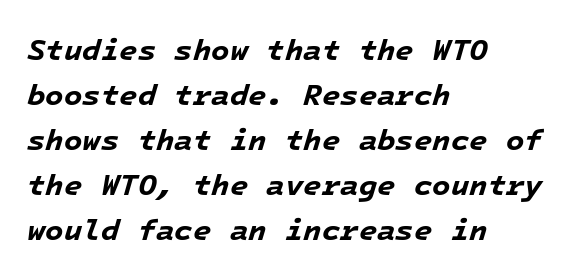
Line spacing here is normal. Standard letterfit; no display-style spreading of the glyphs. I'd describe the lettering as bold — thick and assertive. A clean baseline with only descenders dipping below it. A classic flush-left, rag-right setting is used for this passage.
